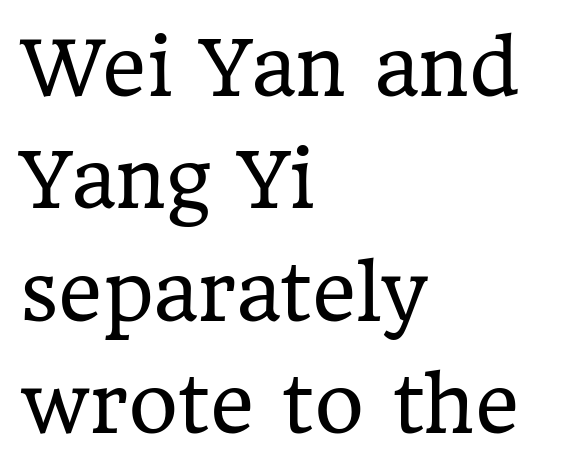
Q: Is the text bold? A: No.
Q: Is the text italic (slanted)? A: No, it is upright.
Q: Is the typeface a serif or a sans-serif typeface? A: Serif.
Q: Is the text underlined? A: No.
Q: How is the paragraph aligned? A: Left-aligned.
Q: Is the spacing between letters normal or unusually wide? A: Normal.
Q: Is the spacing between lines tight, normal or loose? A: Normal.
Q: Width (condensed, normal, or wide)? A: Normal.
Q: Stroke contrast? A: Low.
Q: x-height? A: Medium.
Q: Monospaced? A: No.
